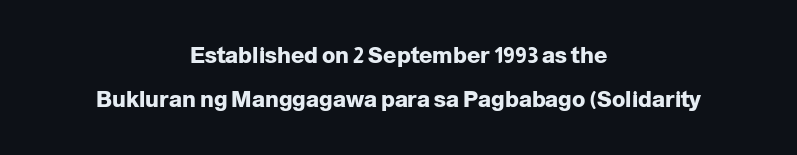
{"italic": "no", "bold": "yes", "underline": "no", "align": "center", "line_spacing": "loose", "line_spacing_ratio": 1.99, "letter_spacing": "normal", "letter_spacing_em": 0.0, "glyph_px": 22}
